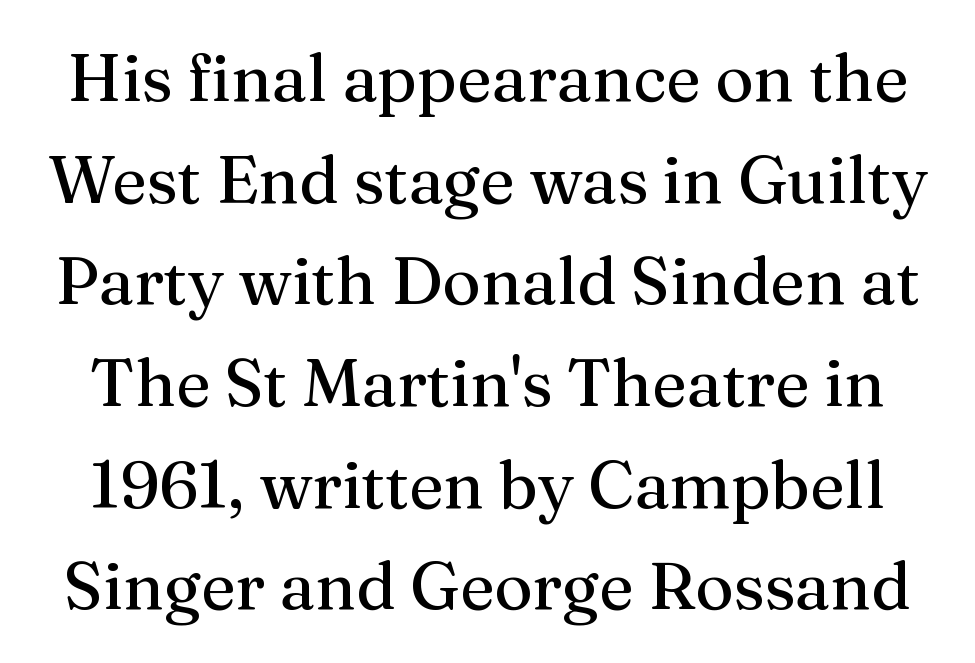
{"serif": "yes", "italic": "no", "width": "normal", "stroke_contrast": "medium", "x_height": "medium", "monospaced": "no", "underline": "no", "line_spacing": "normal", "line_spacing_ratio": 1.54, "letter_spacing": "normal", "letter_spacing_em": 0.0, "glyph_px": 66}
